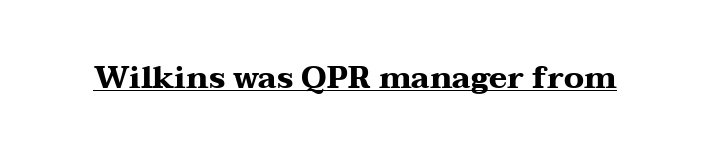
Do the letters lean? They stand straight. How are the letters spaced? Ordinarily, with no added tracking. The strokes are fattened all the way to bold. Character widths vary here, with narrow letters taking less room than wide ones. Typographically, this falls in the serif category.
